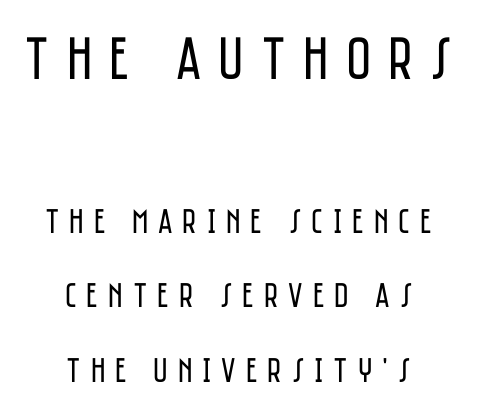
You get the large type first, then a drop to smaller type. Each stroke keeps to a modest, everyday thickness or less. Characters remain perfectly vertical along every line. You could only call the tracking loose — the letters float apart.
